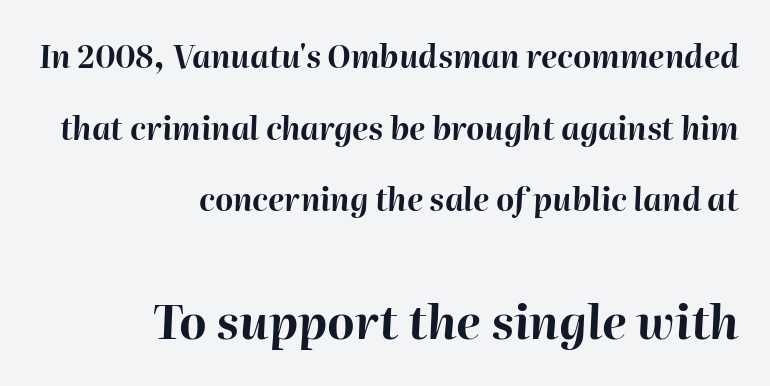
Q: Is the text bold? A: Yes.
Q: Is the text italic (slanted)? A: Yes, it leans right by about 2 degrees.
Q: Is the text underlined? A: No.
Q: How is the paragraph aligned? A: Right-aligned.
Q: Is the spacing between letters normal or unusually wide? A: Normal.
Q: Is the spacing between lines tight, normal or loose? A: Loose.
Q: Which block of text is set in a larger size, the first (top) or the second (bottom)? A: The second (bottom) one.
Q: Width (condensed, normal, or wide)? A: Normal.
Q: Stroke contrast? A: High.
Q: x-height? A: Medium.
Q: Monospaced? A: No.
